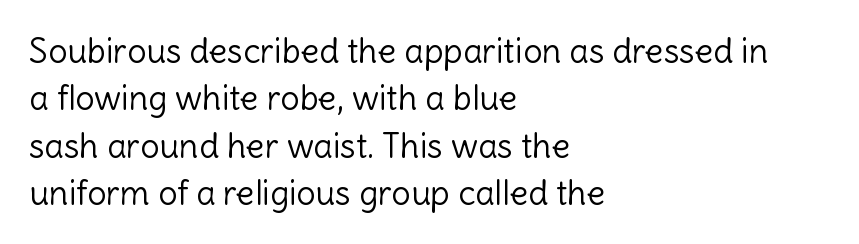
The image shows 34 px light sans-serif type, upright; set left-aligned, normal line spacing (1.39x), normal letter spacing, not underlined; a medium x-height.
